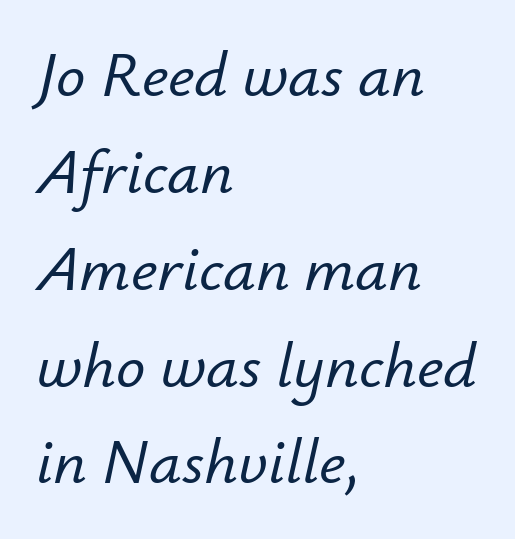
{"italic": "yes", "lean": "right", "slant_degrees": 12, "width": "normal", "stroke_contrast": "low", "x_height": "small", "monospaced": "no", "underline": "no", "align": "left", "line_spacing": "normal", "line_spacing_ratio": 1.49, "letter_spacing": "normal", "letter_spacing_em": 0.0, "glyph_px": 65}
